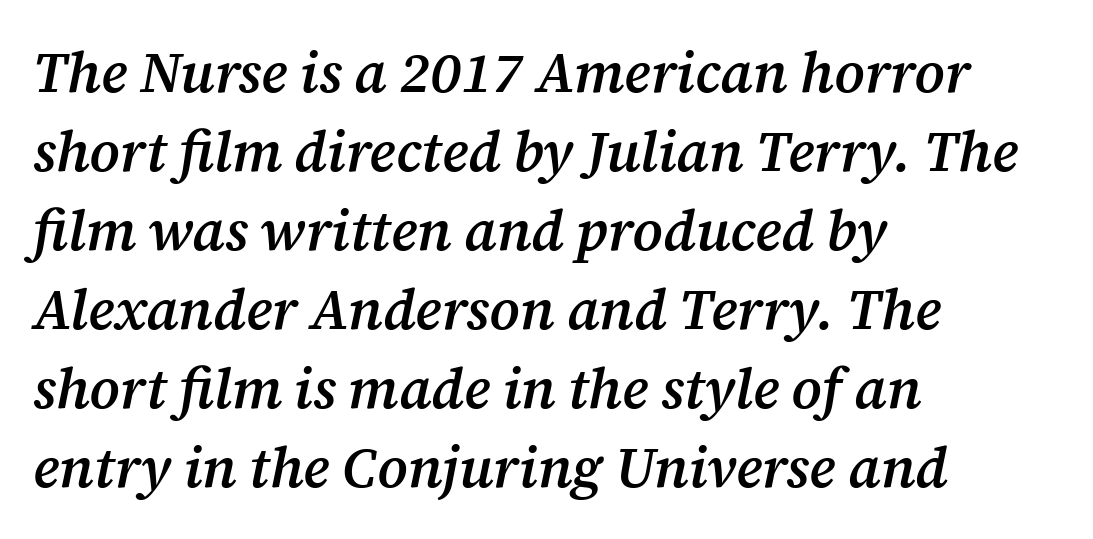
Q: Is the text bold? A: Semi-bold.
Q: Is the text italic (slanted)? A: Yes, it leans right by about 12 degrees.
Q: Is the typeface a serif or a sans-serif typeface? A: Serif.
Q: Is the text underlined? A: No.
Q: How is the paragraph aligned? A: Left-aligned.
Q: Is the spacing between letters normal or unusually wide? A: Normal.
Q: Is the spacing between lines tight, normal or loose? A: Normal.
Q: Width (condensed, normal, or wide)? A: Normal.
Q: Stroke contrast? A: Medium.
Q: x-height? A: Medium.
Q: Monospaced? A: No.
